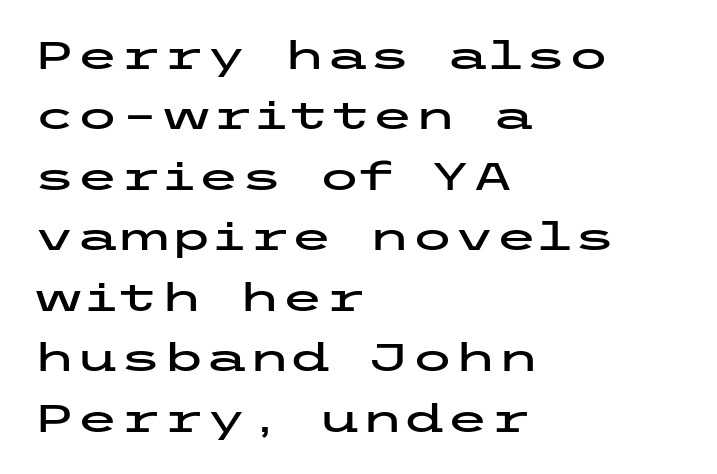
Quick note: interline space is typical. Does the copy run flush right? No — it runs flush left. Descenders are the only things crossing below the line. In terms of letterspacing, this is plain default setting.
